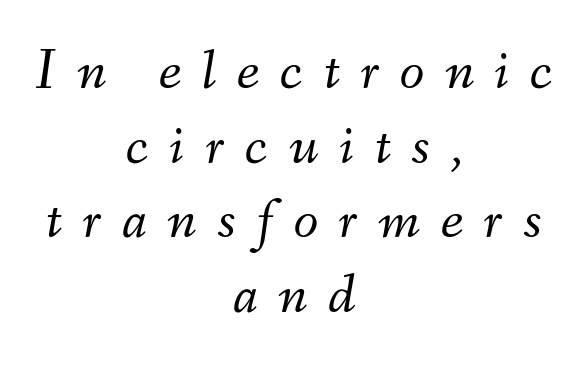
The image shows 57 px light type, italic (leaning right); set centered, normal line spacing (1.31x), unusually wide letter spacing (+0.36 em), not underlined; medium stroke contrast and a small x-height.
